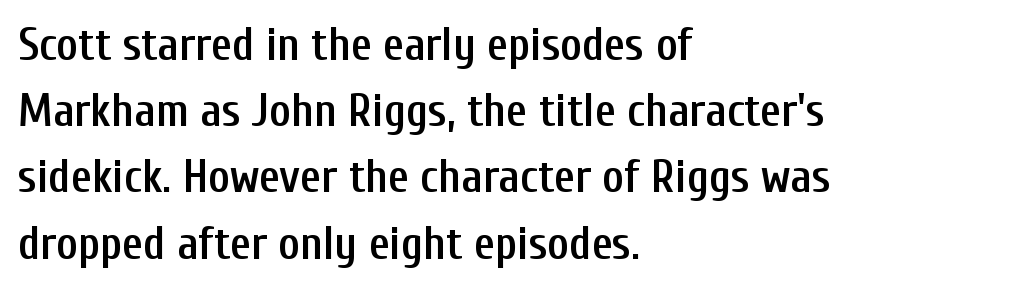
Q: Is the text bold? A: Semi-bold.
Q: Is the text italic (slanted)? A: No, it is upright.
Q: Is the typeface a serif or a sans-serif typeface? A: Sans-serif.
Q: Is the text underlined? A: No.
Q: How is the paragraph aligned? A: Left-aligned.
Q: Is the spacing between letters normal or unusually wide? A: Normal.
Q: Is the spacing between lines tight, normal or loose? A: Normal.
Q: Width (condensed, normal, or wide)? A: Condensed.
Q: Stroke contrast? A: Low.
Q: x-height? A: Medium.
Q: Monospaced? A: No.
